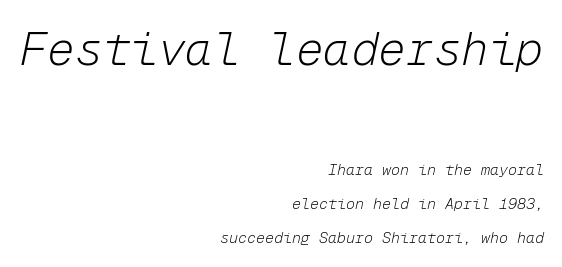
{"italic": "yes", "lean": "right", "slant_degrees": 12, "bold": "no", "weight": "light", "width": "normal", "stroke_contrast": "low", "x_height": "medium", "monospaced": "yes", "underline": "no", "align": "right", "line_spacing": "loose", "line_spacing_ratio": 2.27, "letter_spacing": "normal", "letter_spacing_em": 0.0, "larger_block": "first", "size_ratio": 3.07, "glyph_px": 46}
